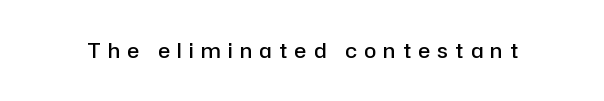
Q: Is the text bold? A: Semi-bold.
Q: Is the text italic (slanted)? A: No, it is upright.
Q: Is the text underlined? A: No.
Q: Is the spacing between letters normal or unusually wide? A: Unusually wide.
